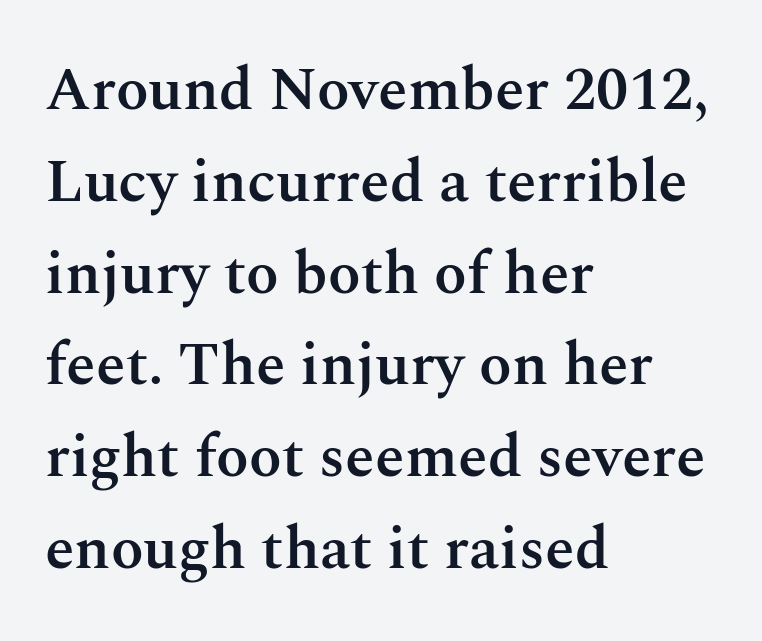
The image shows 60 px semibold serif type, upright; set left-aligned, normal line spacing (1.53x), normal letter spacing, not underlined; medium stroke contrast and a medium x-height.
